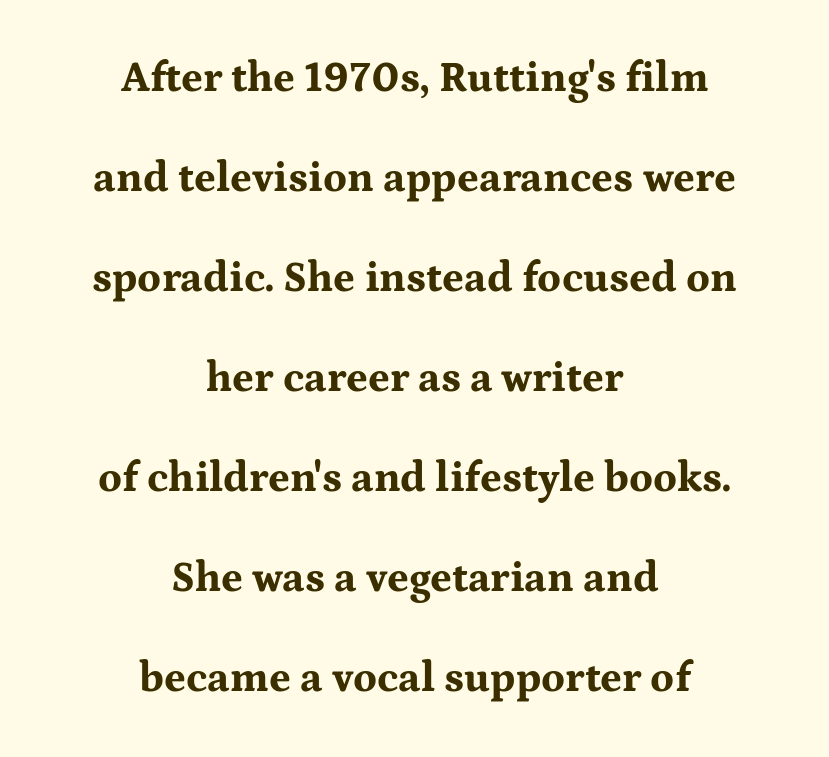
Q: Is the text bold? A: Yes.
Q: Is the text italic (slanted)? A: No, it is upright.
Q: Is the typeface a serif or a sans-serif typeface? A: Serif.
Q: Is the text underlined? A: No.
Q: How is the paragraph aligned? A: Centered.
Q: Is the spacing between letters normal or unusually wide? A: Normal.
Q: Is the spacing between lines tight, normal or loose? A: Loose.
Q: Width (condensed, normal, or wide)? A: Wide.
Q: Stroke contrast? A: Medium.
Q: x-height? A: Medium.
Q: Monospaced? A: No.
